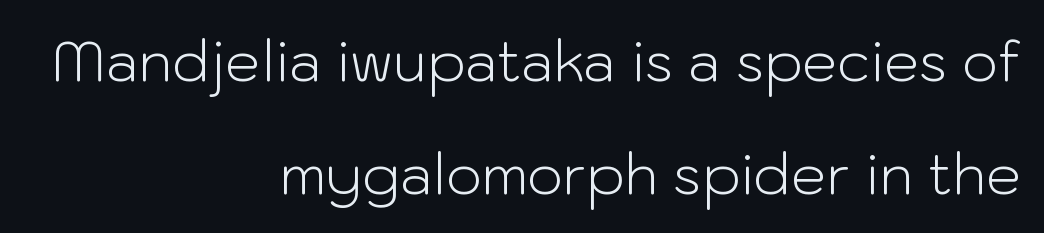
The image shows 56 px light sans-serif type, upright; set right-aligned, loose line spacing (2.01x), normal letter spacing, not underlined; low stroke contrast and a medium x-height.
